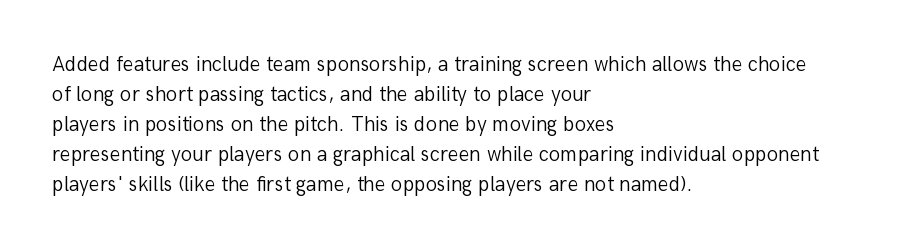
The image shows 21 px text type, upright; set left-aligned, normal line spacing (1.43x), normal letter spacing, not underlined.
